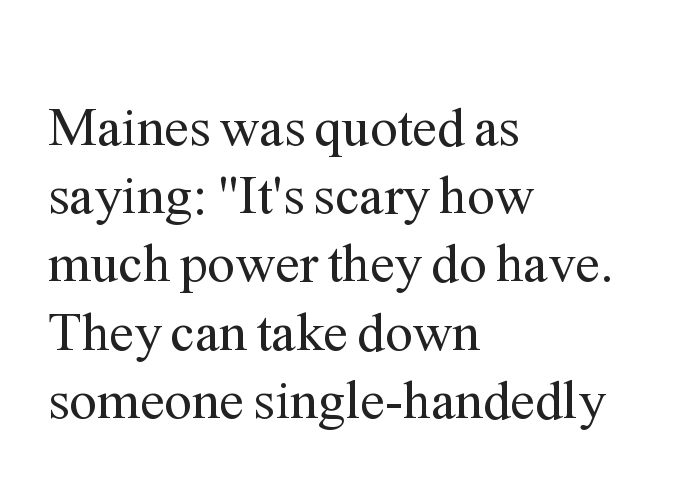
Q: Is the text bold? A: No.
Q: Is the text italic (slanted)? A: No, it is upright.
Q: Is the typeface a serif or a sans-serif typeface? A: Serif.
Q: Is the text underlined? A: No.
Q: How is the paragraph aligned? A: Left-aligned.
Q: Is the spacing between letters normal or unusually wide? A: Normal.
Q: Width (condensed, normal, or wide)? A: Normal.
Q: Stroke contrast? A: Medium.
Q: x-height? A: Medium.
Q: Monospaced? A: No.
